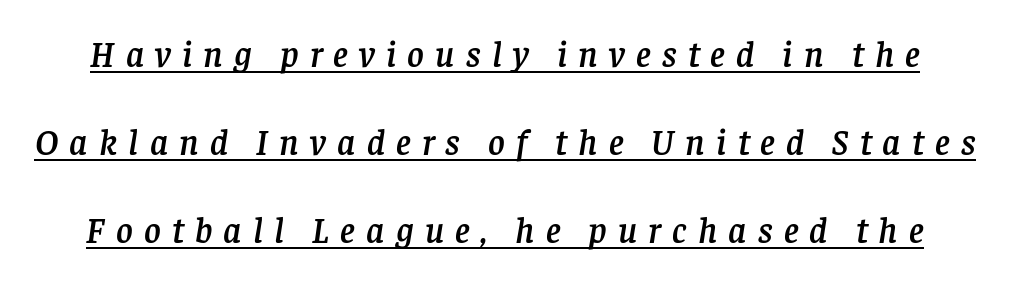
What's the leading like? Stretched, with rows far apart. Spacing verdict: proportional, widths tailored to each character. A continuous stroke trails under the words, as in a hyperlink. The specimen reads as italic at a glance. Typographically, this falls in the serif category.
